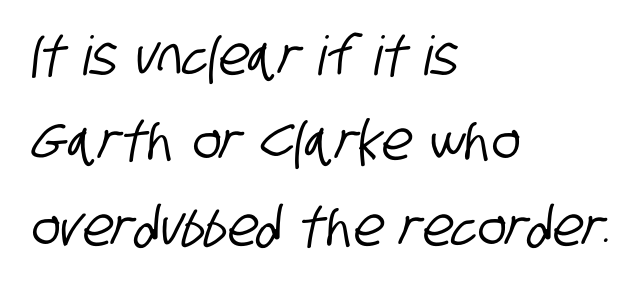
Q: Is the typeface a serif or a sans-serif typeface? A: Sans-serif.
Q: Is the text underlined? A: No.
Q: How is the paragraph aligned? A: Left-aligned.
Q: Is the spacing between letters normal or unusually wide? A: Normal.
Q: Is the spacing between lines tight, normal or loose? A: Normal.
Q: Width (condensed, normal, or wide)? A: Condensed.
Q: Stroke contrast? A: Low.
Q: x-height? A: Large.
Q: Monospaced? A: No.
